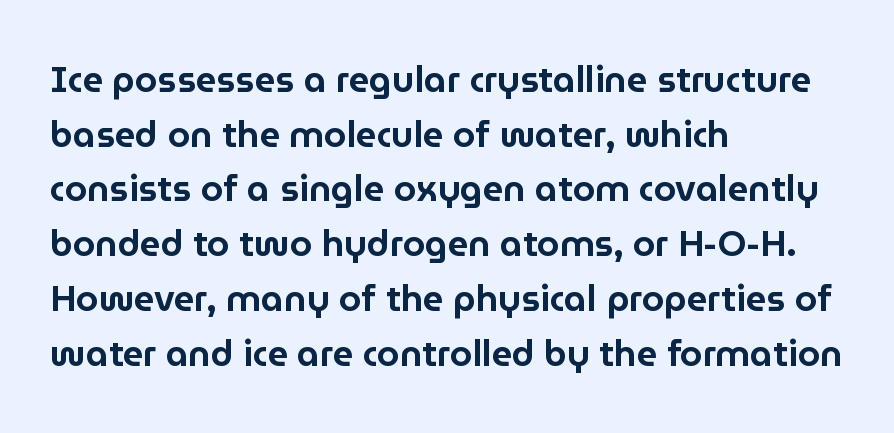
{"serif": "no", "italic": "no", "width": "normal", "stroke_contrast": "low", "x_height": "medium", "monospaced": "no", "underline": "no", "align": "left", "line_spacing": "normal", "line_spacing_ratio": 1.52, "letter_spacing": "normal", "letter_spacing_em": 0.0, "glyph_px": 36}
